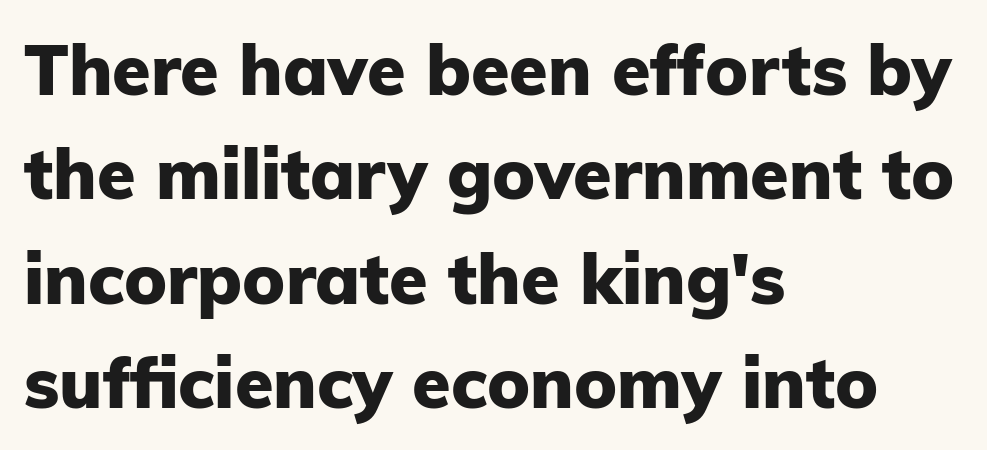
The image shows 70 px heavy sans-serif type, upright; set left-aligned, normal line spacing (1.49x), normal letter spacing, not underlined; low stroke contrast and a medium x-height.
